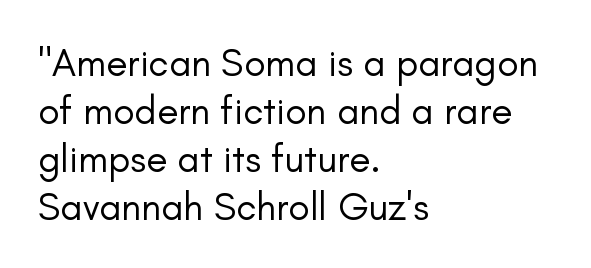
The image shows 39 px regular-weight sans-serif type, upright; set left-aligned, line spacing 1.23x, normal letter spacing, not underlined; low stroke contrast and a small x-height.
